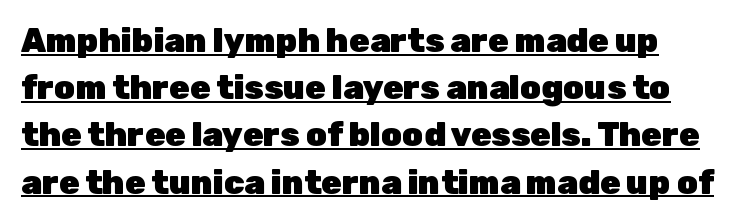
{"serif": "no", "italic": "no", "bold": "yes", "weight": "heavy", "width": "normal", "stroke_contrast": "low", "x_height": "medium", "monospaced": "no", "underline": "yes", "align": "left", "line_spacing": "normal", "line_spacing_ratio": 1.43, "letter_spacing": "normal", "letter_spacing_em": 0.0, "glyph_px": 33}
